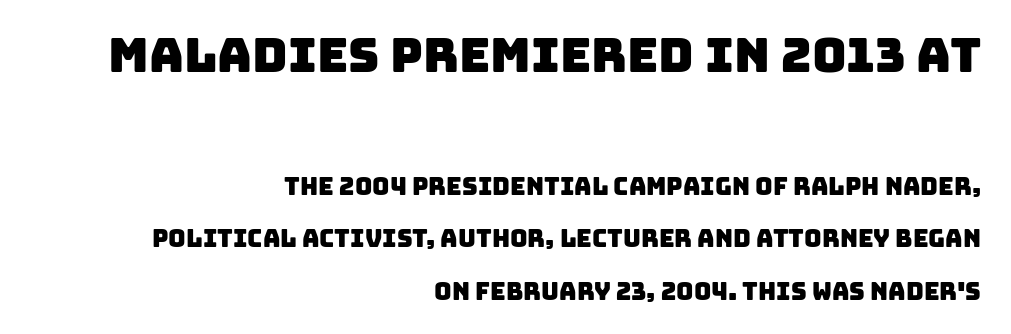
{"serif": "no", "width": "normal", "stroke_contrast": "low", "x_height": "large", "monospaced": "no", "underline": "no", "align": "right", "line_spacing": "loose", "line_spacing_ratio": 2.19, "letter_spacing": "normal", "letter_spacing_em": 0.0, "larger_block": "first", "size_ratio": 2.0, "glyph_px": 48}
